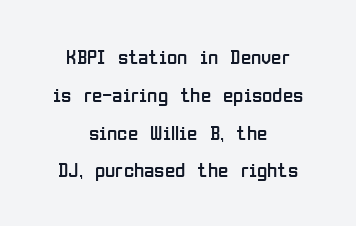
{"italic": "no", "bold": "no", "underline": "no", "align": "center", "line_spacing_ratio": 1.8, "letter_spacing": "normal", "letter_spacing_em": 0.0, "glyph_px": 21}
